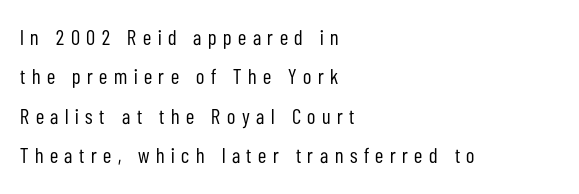
Q: Is the text bold? A: No.
Q: Is the text italic (slanted)? A: No, it is upright.
Q: Is the text underlined? A: No.
Q: How is the paragraph aligned? A: Left-aligned.
Q: Is the spacing between letters normal or unusually wide? A: Unusually wide.
